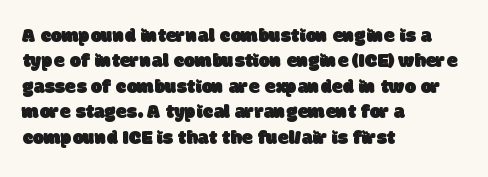
Q: Is the text underlined? A: No.
Q: How is the paragraph aligned? A: Left-aligned.
Q: Is the spacing between letters normal or unusually wide? A: Normal.
Q: Is the spacing between lines tight, normal or loose? A: Normal.
